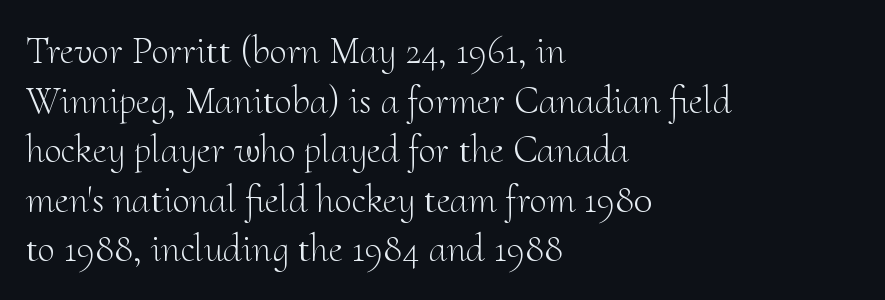
Caption: standard tracking, unaltered. Each letter keeps its own natural width here, so spacing adapts to shape. Quick note: underline off. Classification — serif. This is not heavy type; no bold has been used. Line starts are locked; line ends wander.
